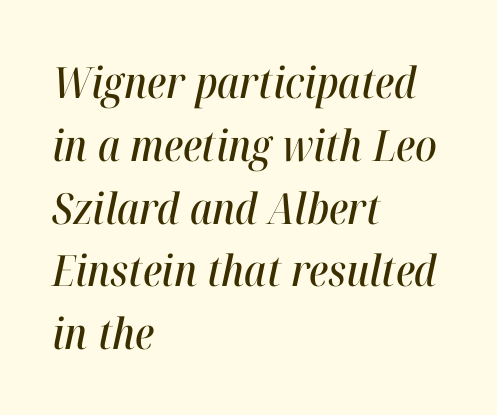
If you drew a line through each stem, it would be angled. Quick note: underline off. The rendering anchors every line to the left-hand side. Think of a printed novel: that variable character pitch is what you see here. This sample keeps an unexceptional amount of space between lines. Nothing unusual about the tracking: characters are spaced as the font intends.
